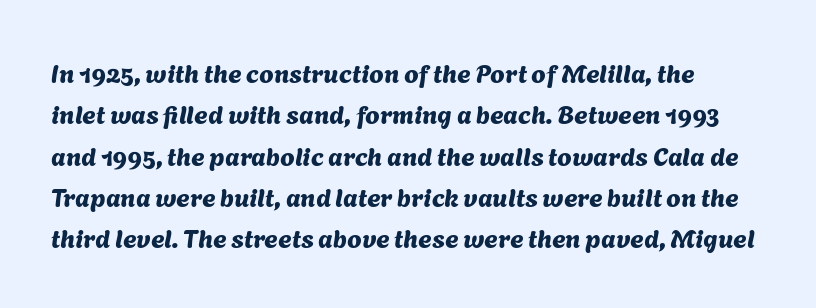
{"underline": "no", "line_spacing": "normal", "line_spacing_ratio": 1.59, "letter_spacing": "normal", "letter_spacing_em": 0.0, "glyph_px": 26}
